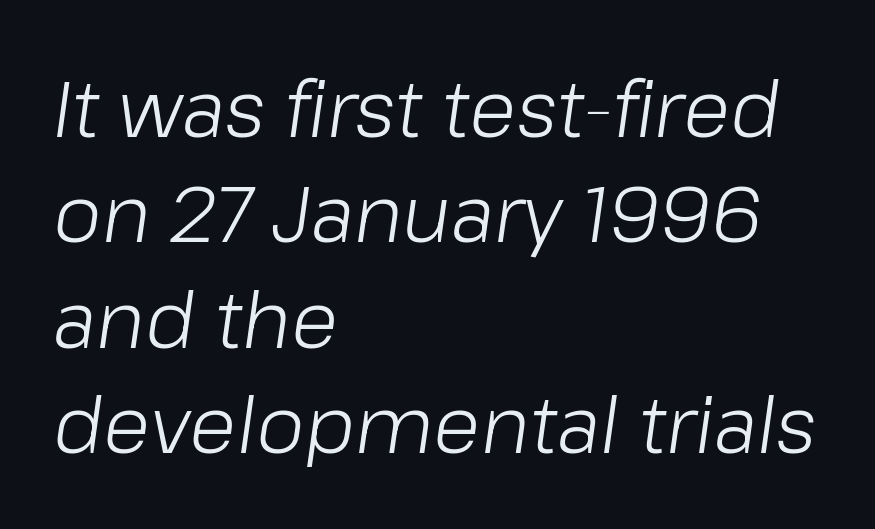
The image shows 78 px light type, italic (leaning right); set left-aligned, normal line spacing (1.35x), normal letter spacing, not underlined; low stroke contrast and a medium x-height.
